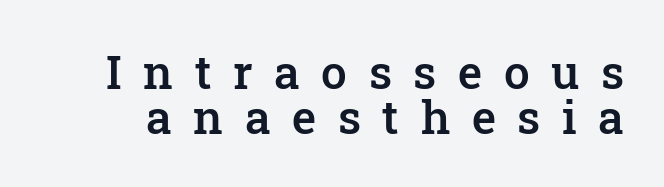
Q: Is the text bold? A: Semi-bold.
Q: Is the text italic (slanted)? A: No, it is upright.
Q: Is the typeface a serif or a sans-serif typeface? A: Serif.
Q: Is the text underlined? A: No.
Q: Is the spacing between letters normal or unusually wide? A: Unusually wide.
Q: Is the spacing between lines tight, normal or loose? A: Tight.
Q: Width (condensed, normal, or wide)? A: Normal.
Q: Stroke contrast? A: Low.
Q: x-height? A: Medium.
Q: Monospaced? A: No.
